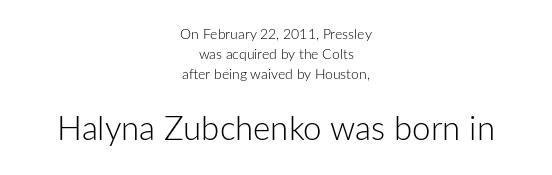
Italic: no, the glyphs are upright roman. The font is comparable to plain body text, perhaps lighter. A student would notice the bottom passage is typeset larger than what precedes it. Vertically, the passage feels balanced, rows spaced as you'd expect.
